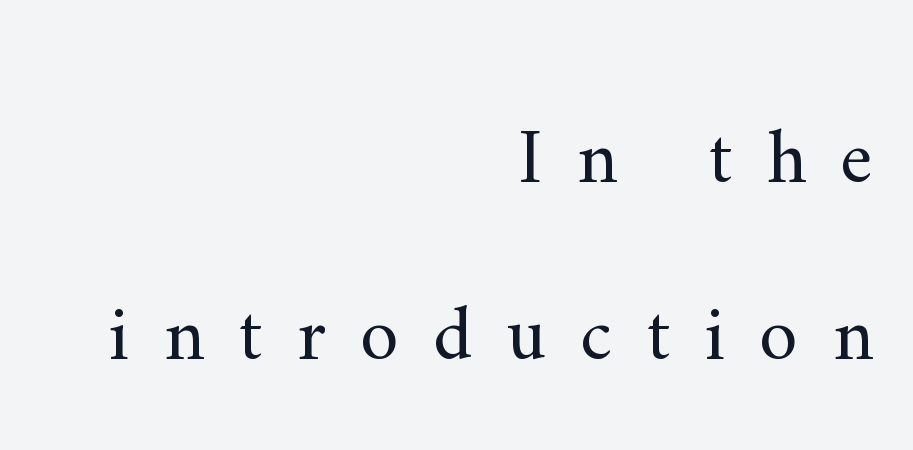
If you drew a line through each stem, it would be perfectly vertical. A clean baseline with only descenders dipping below it. Honestly, the rows look like they've been pulled way apart. Is this a heavy cut? Hardly; it is regular or lighter.
